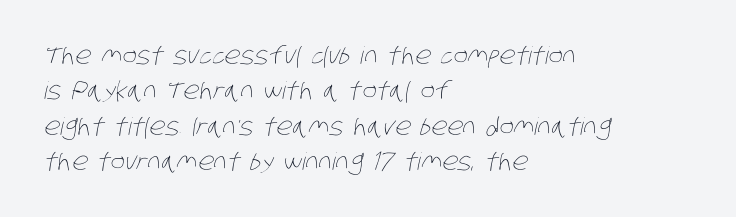
The image shows 24 px text type; set left-aligned, normal line spacing (1.47x), normal letter spacing, not underlined.
